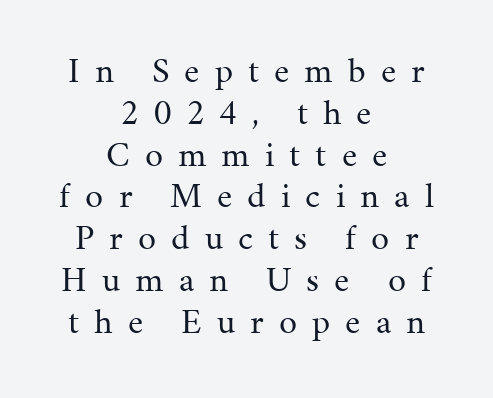
{"serif": "yes", "italic": "no", "bold": "no", "weight": "regular", "width": "normal", "stroke_contrast": "medium", "x_height": "medium", "monospaced": "no", "underline": "no", "align": "center", "line_spacing_ratio": 1.16, "letter_spacing": "wide", "letter_spacing_em": 0.42, "glyph_px": 36}
